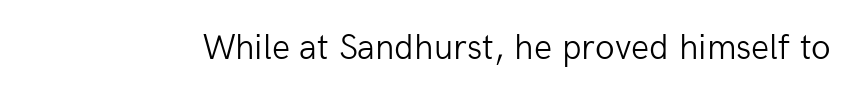
Each letter's strokes conclude bluntly, with no projecting serifs. Does the lettering tilt? It doesn't — this is upright. These lines are rendered in a variable-pitch font. The space directly below the letters is spotless.
